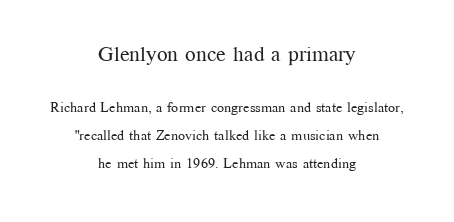
Q: Is the text bold? A: No.
Q: Is the text italic (slanted)? A: No, it is upright.
Q: Is the text underlined? A: No.
Q: How is the paragraph aligned? A: Centered.
Q: Is the spacing between letters normal or unusually wide? A: Normal.
Q: Is the spacing between lines tight, normal or loose? A: Loose.
Q: Which block of text is set in a larger size, the first (top) or the second (bottom)? A: The first (top) one.
